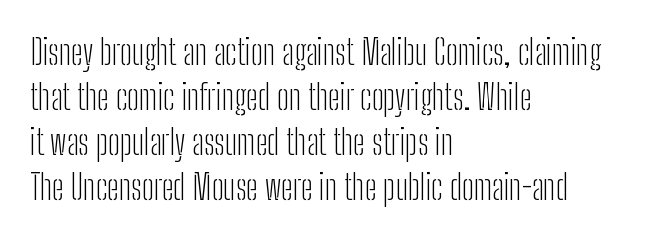
{"serif": "no", "italic": "no", "bold": "no", "weight": "light", "width": "condensed", "stroke_contrast": "low", "x_height": "medium", "monospaced": "no", "underline": "no", "align": "left", "line_spacing": "normal", "line_spacing_ratio": 1.29, "letter_spacing": "normal", "letter_spacing_em": 0.0, "glyph_px": 35}
